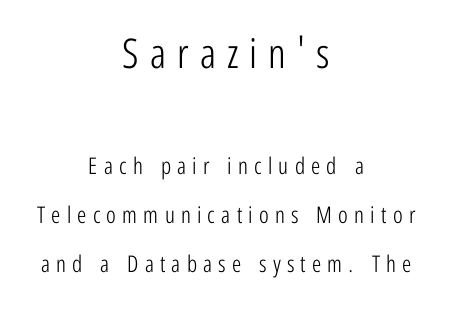
Proportional: the letters do not fall into vertical columns. Is the type heavy? It reads as light-to-regular instead. The specimen omits any rule beneath the text block's lines. Honestly, the letter spacing is so wide it's the main thing you notice. Serif or sans? Sans — the stroke terminals are bare. The lines in this sample share a center point and differ in where they start and stop.
